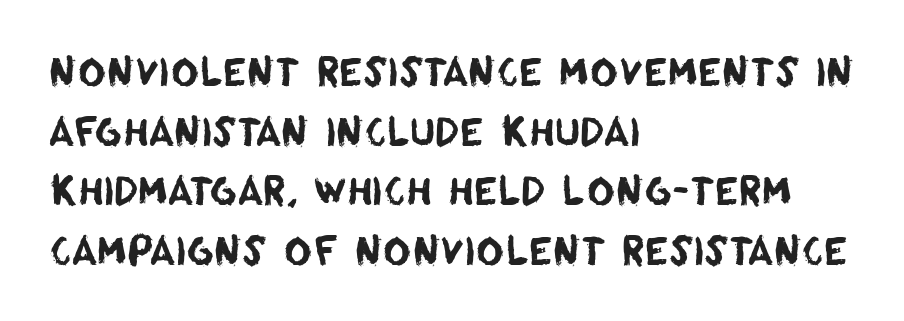
{"serif": "no", "width": "normal", "stroke_contrast": "low", "x_height": "large", "monospaced": "no", "underline": "no", "align": "left", "line_spacing": "normal", "line_spacing_ratio": 1.57, "letter_spacing": "normal", "letter_spacing_em": 0.0, "glyph_px": 38}
